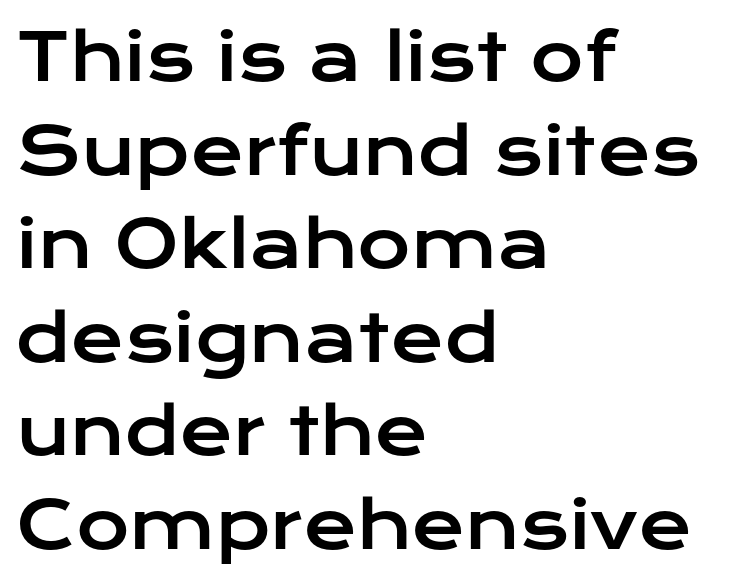
Q: Is the text italic (slanted)? A: No, it is upright.
Q: Is the typeface a serif or a sans-serif typeface? A: Sans-serif.
Q: Is the text underlined? A: No.
Q: How is the paragraph aligned? A: Left-aligned.
Q: Is the spacing between letters normal or unusually wide? A: Normal.
Q: Is the spacing between lines tight, normal or loose? A: Normal.
Q: Width (condensed, normal, or wide)? A: Wide.
Q: Stroke contrast? A: Low.
Q: x-height? A: Medium.
Q: Monospaced? A: No.
